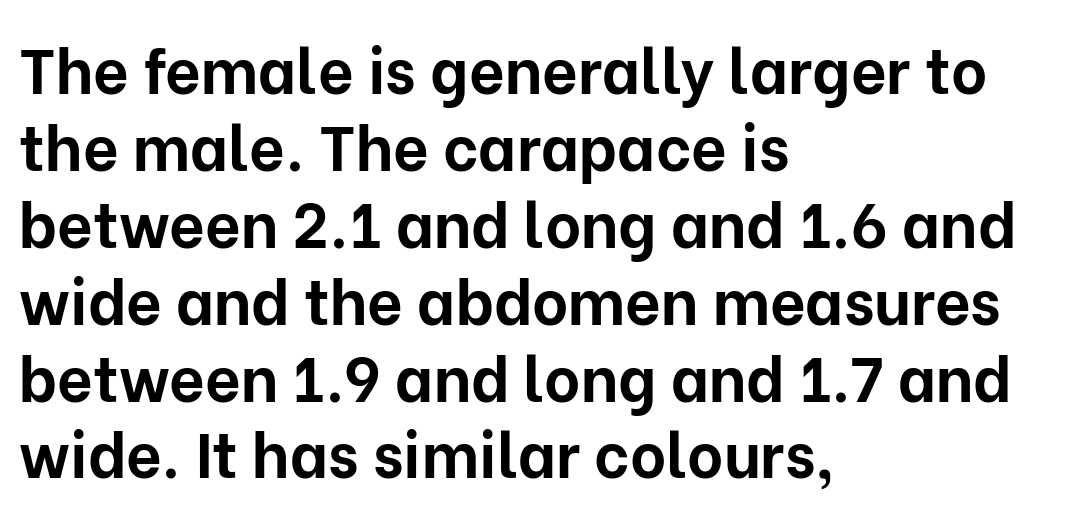
The image shows 62 px bold sans-serif type, upright; set left-aligned, line spacing 1.24x, normal letter spacing, not underlined; low stroke contrast and a medium x-height.
